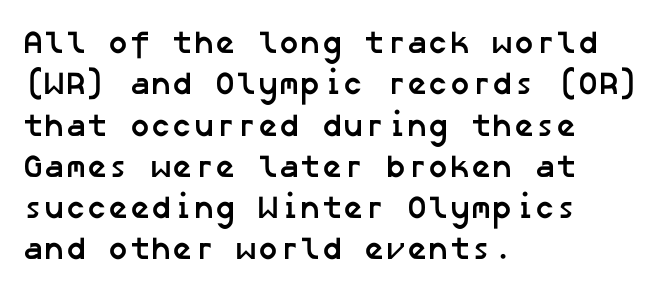
The gaps between neighbouring characters are ordinary and unremarkable. Interline gaps are of average width in this sample. Does the copy run flush right? No — it runs flush left. As a designer I'd log this as weight 700, bold. This is sans-serif lettering, the kind often seen on screens and signage.
